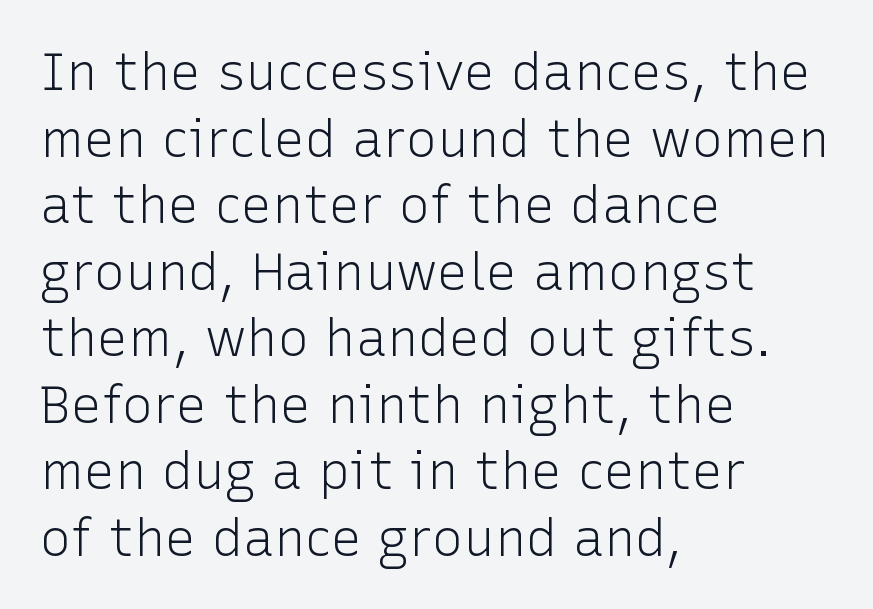
The image shows 52 px light sans-serif type, upright; set left-aligned, normal line spacing (1.28x), normal letter spacing, not underlined; low stroke contrast and a medium x-height.
